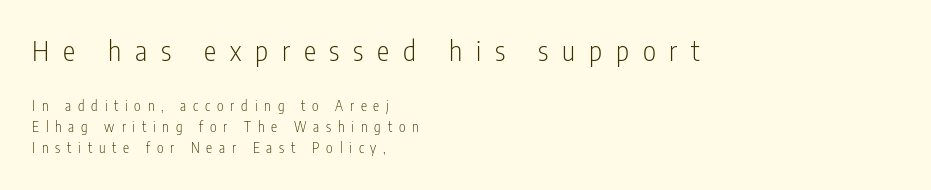
The image shows 28 px light, condensed sans-serif type, upright; set left-aligned, normal line spacing (1.5x), unusually wide letter spacing (+0.49 em), not underlined; the first (top) block is 2.0x larger; low stroke contrast and a medium x-height.
